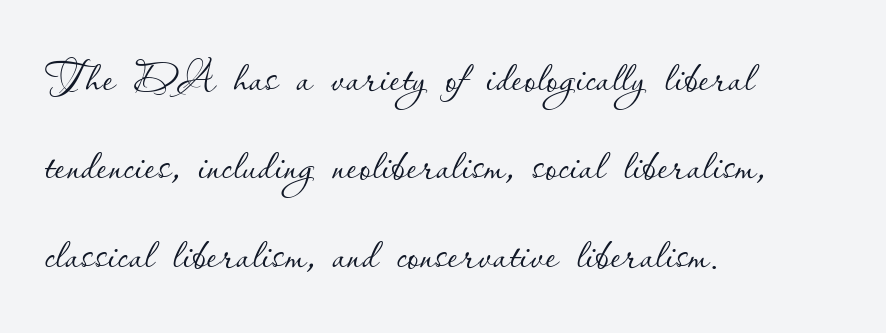
{"bold": "no", "weight": "thin", "width": "normal", "stroke_contrast": "low", "x_height": "small", "monospaced": "no", "underline": "no", "align": "left", "line_spacing": "normal", "line_spacing_ratio": 1.5, "letter_spacing": "normal", "letter_spacing_em": 0.0, "glyph_px": 59}
